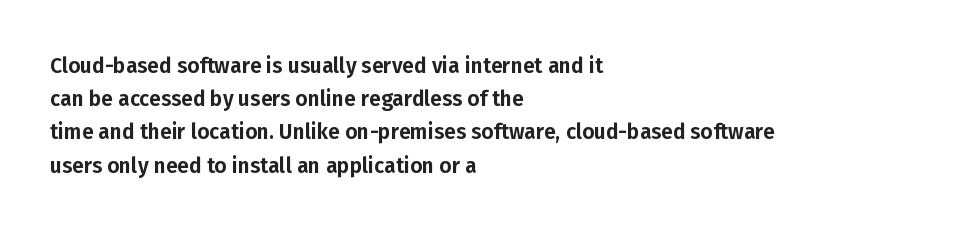
The image shows 21 px text type, upright; set left-aligned, normal line spacing (1.58x), normal letter spacing, not underlined.
